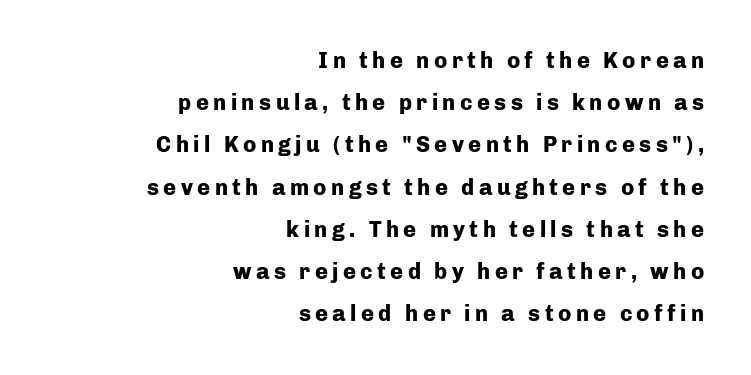
Short note: letters widely spaced. Teacher's note: observe the even right margin — that is flush-right alignment. Ordinary non-slanted type is in use. Check the space under the baseline: it is left empty.
